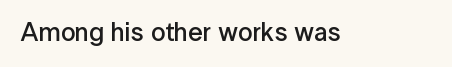
The image shows 26 px text type, upright; set normal letter spacing, not underlined.
